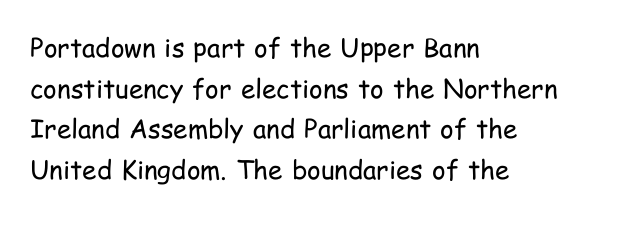
Q: Is the text bold? A: No.
Q: Is the text italic (slanted)? A: No, it is upright.
Q: Is the text underlined? A: No.
Q: How is the paragraph aligned? A: Left-aligned.
Q: Is the spacing between letters normal or unusually wide? A: Normal.
Q: Is the spacing between lines tight, normal or loose? A: Normal.
